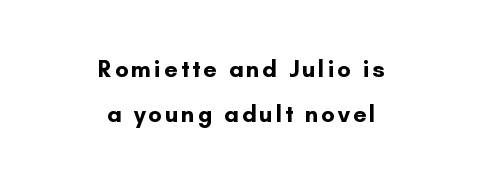
Weight check: bold — yes, fully. A roman cut, with each character standing at attention. The strip under each line holds only bare page. Leftover space on each line is divided equally before and after the words.
